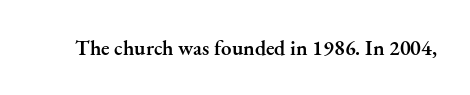
The image shows 21 px text type, upright; set normal letter spacing, not underlined.
